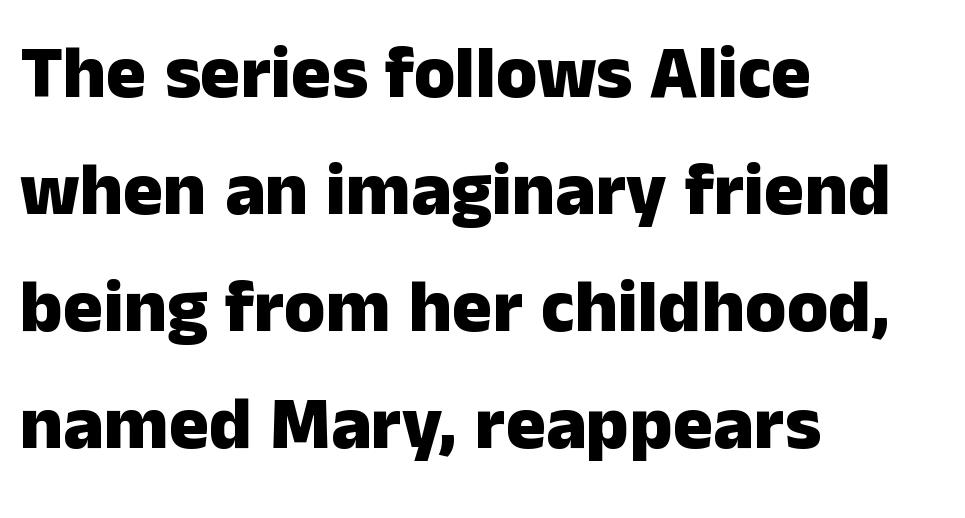
Q: Is the text bold? A: Yes.
Q: Is the text italic (slanted)? A: No, it is upright.
Q: Is the typeface a serif or a sans-serif typeface? A: Sans-serif.
Q: Is the text underlined? A: No.
Q: How is the paragraph aligned? A: Left-aligned.
Q: Is the spacing between letters normal or unusually wide? A: Normal.
Q: Is the spacing between lines tight, normal or loose? A: Normal.
Q: Width (condensed, normal, or wide)? A: Normal.
Q: Stroke contrast? A: Low.
Q: x-height? A: Medium.
Q: Monospaced? A: No.
